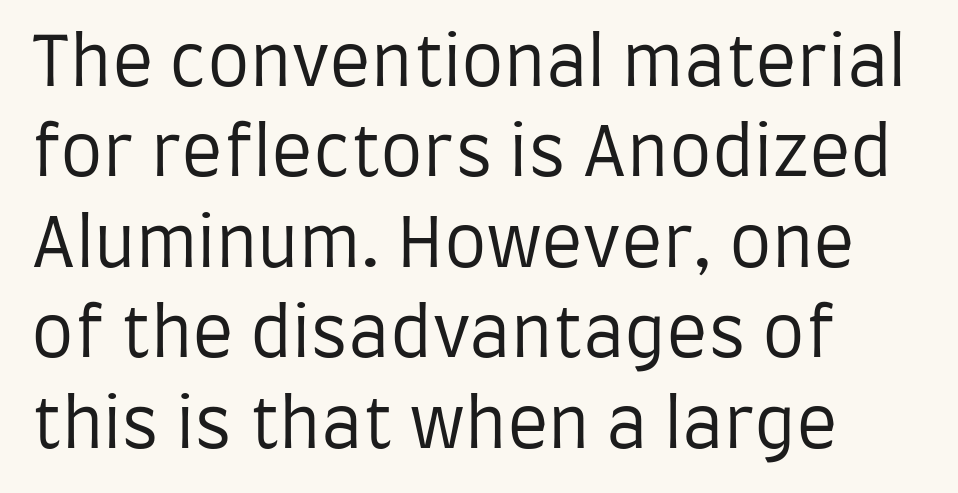
Interline gaps are of average width in this sample. The strokes are not fattened; the text isn't bold. The letters sit at their default tracking, neither squeezed nor spread. Notice how the passage keeps a crisp vertical edge on the left only. These lines are composed in type without serifs. The rendering uses natural spacing where letterforms have individual widths.
